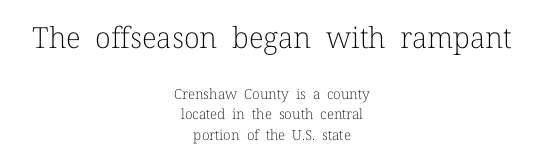
Only glyphs here, with clear space below each row. Does the leading feel generous? No, just average. Line starts and ends both wander, symmetrically. Examine the stroke ends and you'll spot serifs. A typesetter would call this zero additional tracking. The specimen reads as upright at a glance.
